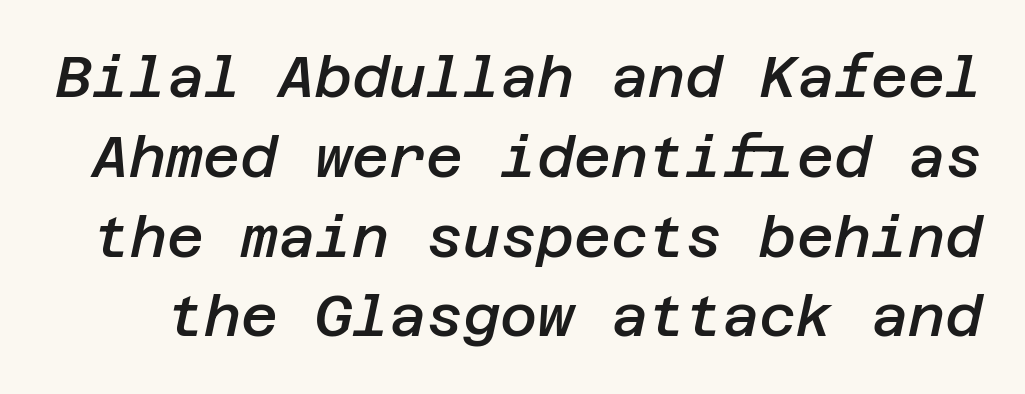
{"italic": "yes", "lean": "right", "slant_degrees": 12, "bold": "semi", "weight": "semibold", "width": "normal", "stroke_contrast": "low", "x_height": "large", "underline": "no", "line_spacing": "normal", "line_spacing_ratio": 1.4, "letter_spacing": "normal", "letter_spacing_em": 0.0, "glyph_px": 57}
